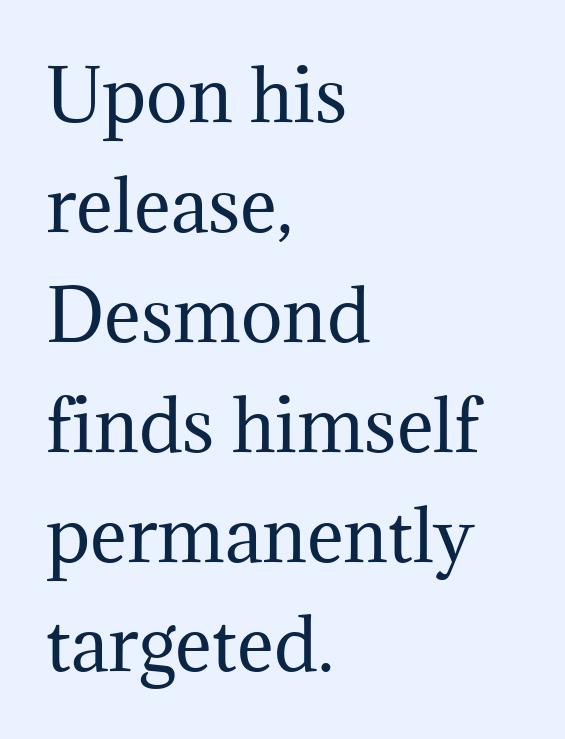
{"serif": "yes", "italic": "no", "bold": "no", "weight": "regular", "width": "normal", "stroke_contrast": "medium", "x_height": "medium", "monospaced": "no", "underline": "no", "align": "left", "line_spacing": "normal", "line_spacing_ratio": 1.57, "letter_spacing": "normal", "letter_spacing_em": 0.0, "glyph_px": 70}
